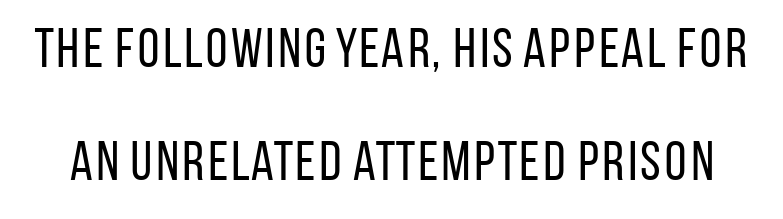
Stems and bowls with no extra thickness — not bold. The block of text is sparse from top to bottom, with ample space between rows. To sum up the face: it is a sans, with no serifs. Unlike italic type, these characters show no tilt at all.
